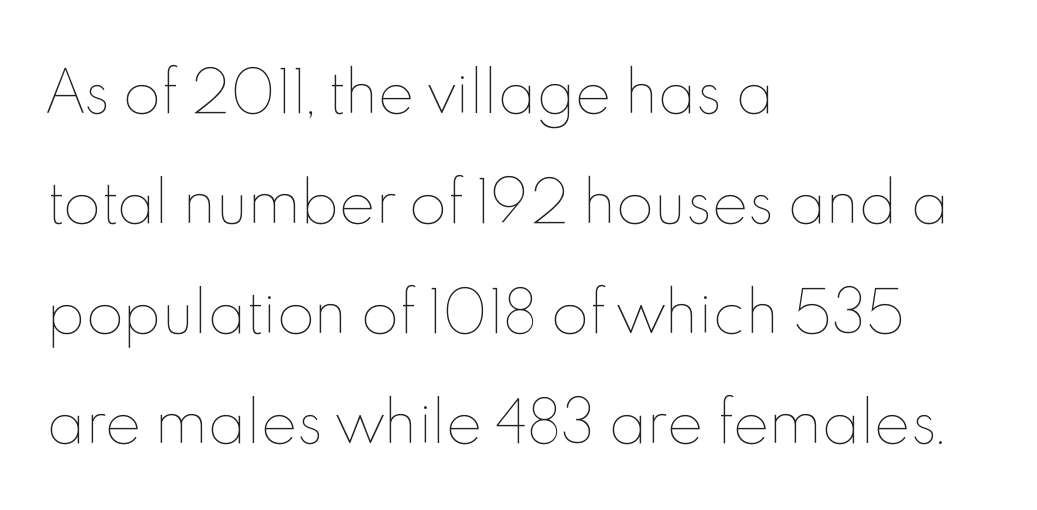
{"italic": "no", "bold": "no", "weight": "thin", "width": "normal", "x_height": "small", "monospaced": "no", "underline": "no", "align": "left", "line_spacing": "loose", "line_spacing_ratio": 2.0, "letter_spacing": "normal", "letter_spacing_em": 0.0, "glyph_px": 55}
